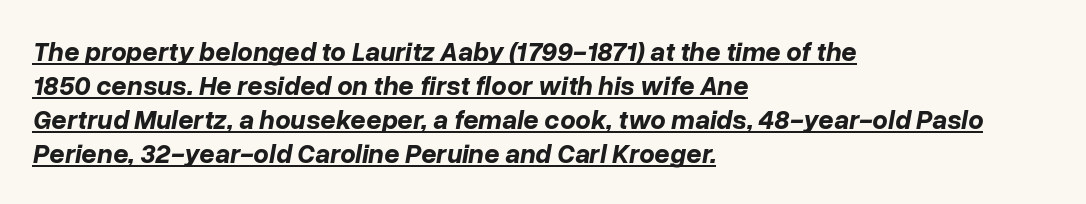
{"italic": "yes", "lean": "right", "slant_degrees": 10, "bold": "yes", "underline": "yes", "align": "left", "line_spacing": "normal", "line_spacing_ratio": 1.26, "letter_spacing": "normal", "letter_spacing_em": 0.0, "glyph_px": 27}
